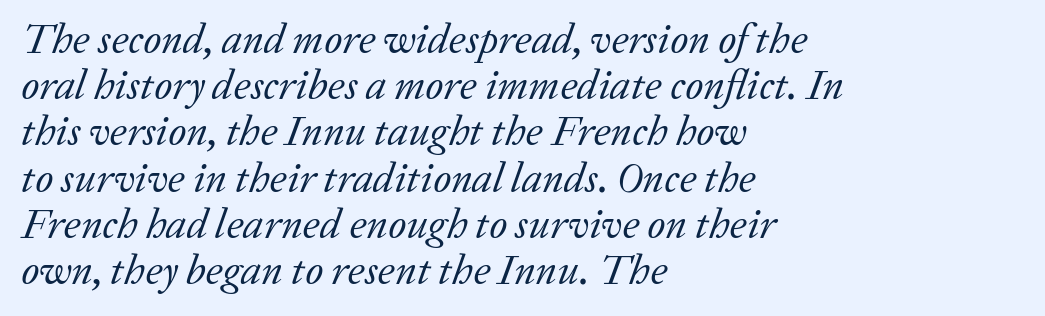
The image shows 42 px regular-weight serif type, italic (leaning right); set left-aligned, tight line spacing (1.1x), normal letter spacing, not underlined; low stroke contrast and a medium x-height.
